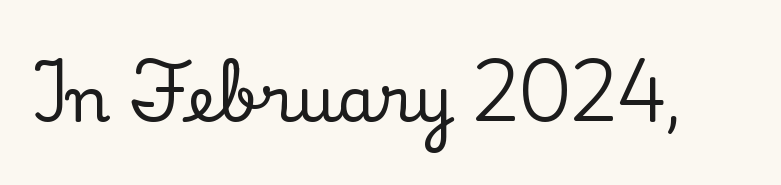
{"serif": "yes", "italic": "no", "width": "normal", "stroke_contrast": "low", "x_height": "small", "monospaced": "no", "underline": "no", "letter_spacing": "normal", "letter_spacing_em": 0.0, "glyph_px": 62}
